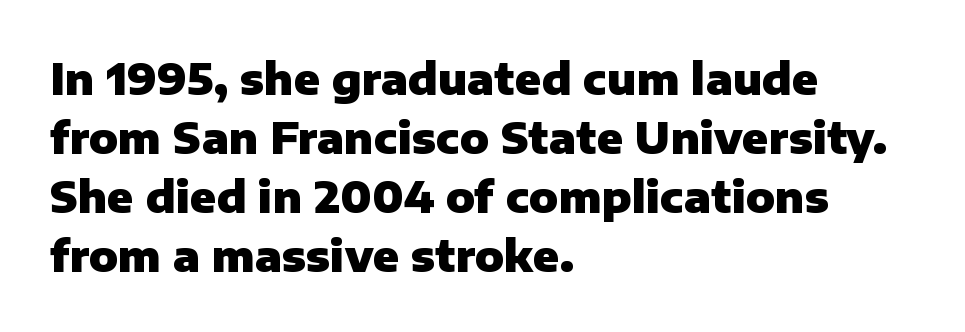
{"serif": "no", "italic": "no", "bold": "yes", "weight": "heavy", "width": "normal", "stroke_contrast": "low", "x_height": "medium", "monospaced": "no", "underline": "no", "align": "left", "line_spacing": "normal", "line_spacing_ratio": 1.37, "letter_spacing": "normal", "letter_spacing_em": 0.0, "glyph_px": 43}
